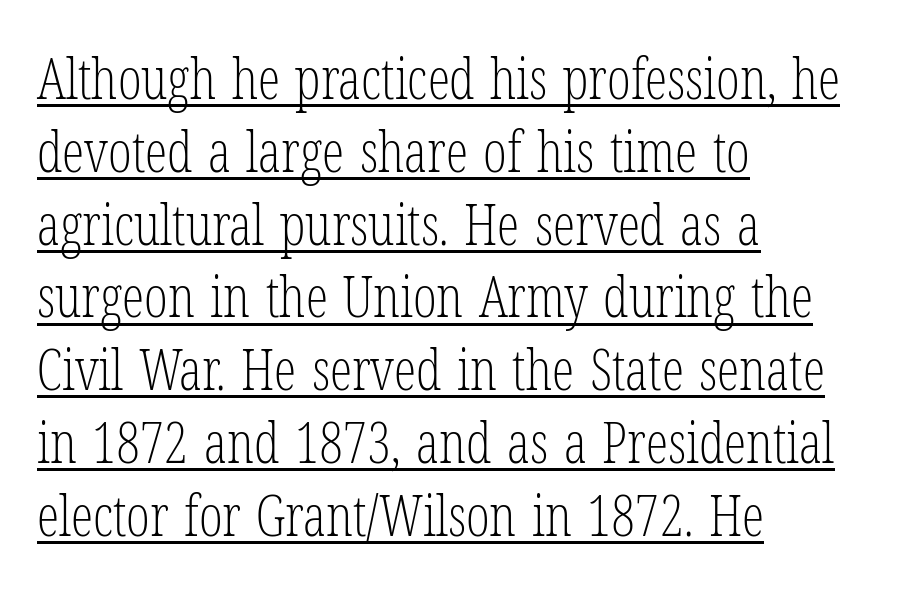
Q: Is the text bold? A: No.
Q: Is the text italic (slanted)? A: No, it is upright.
Q: Is the typeface a serif or a sans-serif typeface? A: Serif.
Q: Is the text underlined? A: Yes.
Q: How is the paragraph aligned? A: Left-aligned.
Q: Is the spacing between letters normal or unusually wide? A: Normal.
Q: Is the spacing between lines tight, normal or loose? A: Normal.
Q: Width (condensed, normal, or wide)? A: Condensed.
Q: Stroke contrast? A: Low.
Q: x-height? A: Medium.
Q: Monospaced? A: No.
